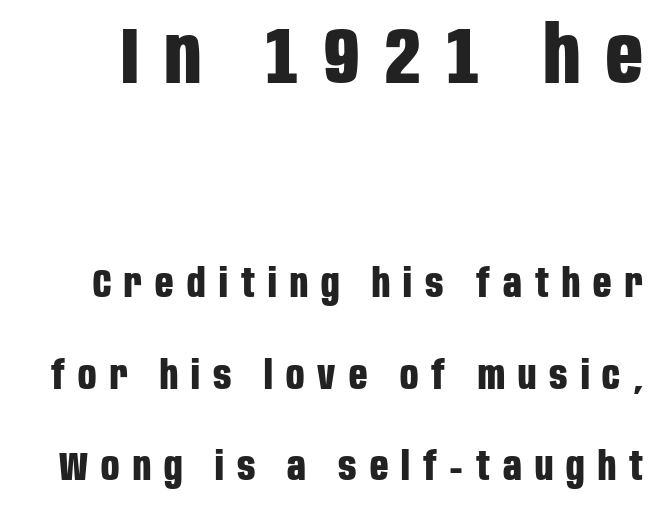
The image shows 80 px bold, condensed sans-serif type, upright; set loose line spacing (2.28x), unusually wide letter spacing (+0.33 em), not underlined; the first (top) block is 2.0x larger; low stroke contrast and a large x-height.
